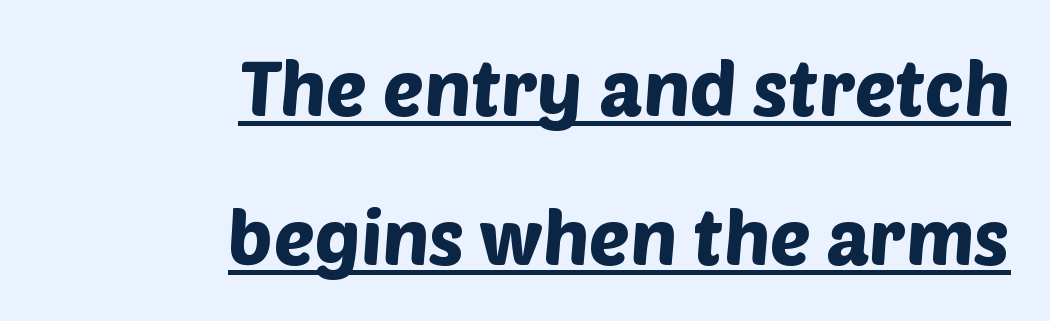
Q: Is the typeface a serif or a sans-serif typeface? A: Sans-serif.
Q: Is the text underlined? A: Yes.
Q: How is the paragraph aligned? A: Right-aligned.
Q: Is the spacing between letters normal or unusually wide? A: Normal.
Q: Is the spacing between lines tight, normal or loose? A: Loose.
Q: Width (condensed, normal, or wide)? A: Normal.
Q: Stroke contrast? A: Low.
Q: x-height? A: Large.
Q: Monospaced? A: No.
